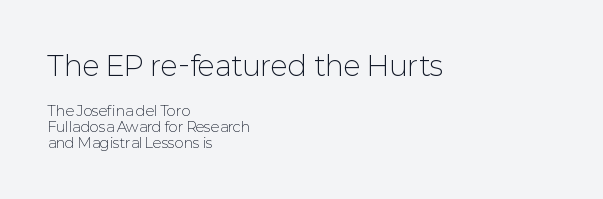
The image shows 28 px light sans-serif type, upright; set left-aligned, tight line spacing (1.13x), normal letter spacing, not underlined; the first (top) block is 2.0x larger; low stroke contrast and a medium x-height.
